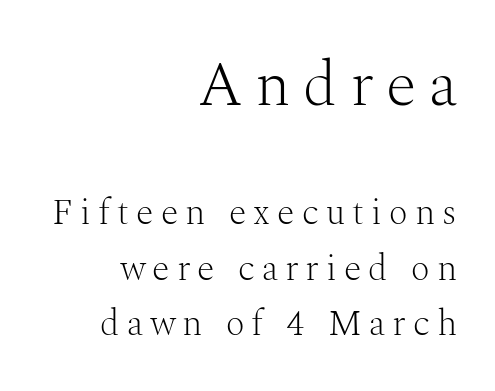
Q: Is the text bold? A: No.
Q: Is the text italic (slanted)? A: No, it is upright.
Q: Is the typeface a serif or a sans-serif typeface? A: Serif.
Q: Is the text underlined? A: No.
Q: How is the paragraph aligned? A: Right-aligned.
Q: Is the spacing between letters normal or unusually wide? A: Unusually wide.
Q: Is the spacing between lines tight, normal or loose? A: Normal.
Q: Which block of text is set in a larger size, the first (top) or the second (bottom)? A: The first (top) one.
Q: Width (condensed, normal, or wide)? A: Normal.
Q: Stroke contrast? A: Medium.
Q: x-height? A: Medium.
Q: Monospaced? A: No.
